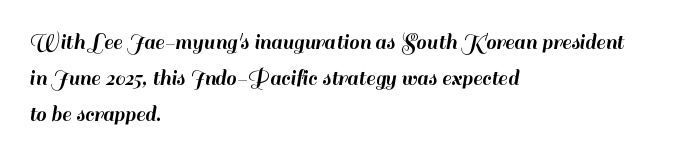
Q: Is the text italic (slanted)? A: Yes.
Q: Is the text underlined? A: No.
Q: How is the paragraph aligned? A: Left-aligned.
Q: Is the spacing between letters normal or unusually wide? A: Normal.
Q: Is the spacing between lines tight, normal or loose? A: Normal.
